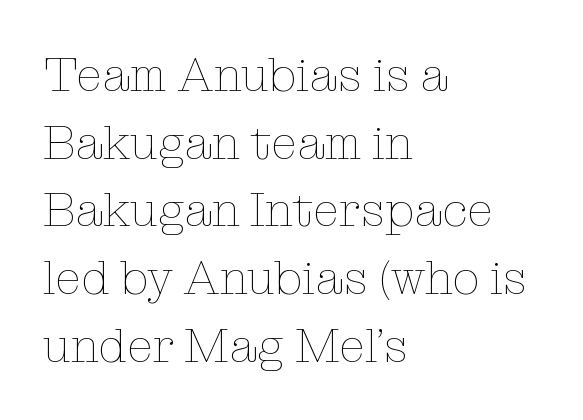
The image shows 48 px thin type, upright; set left-aligned, normal line spacing (1.41x), normal letter spacing, not underlined; low stroke contrast and a medium x-height.
